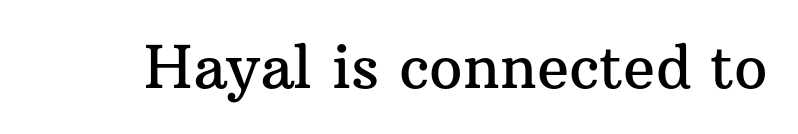
Q: Is the text italic (slanted)? A: No, it is upright.
Q: Is the typeface a serif or a sans-serif typeface? A: Serif.
Q: Is the text underlined? A: No.
Q: Is the spacing between letters normal or unusually wide? A: Normal.
Q: Width (condensed, normal, or wide)? A: Normal.
Q: Stroke contrast? A: Medium.
Q: x-height? A: Medium.
Q: Monospaced? A: No.
